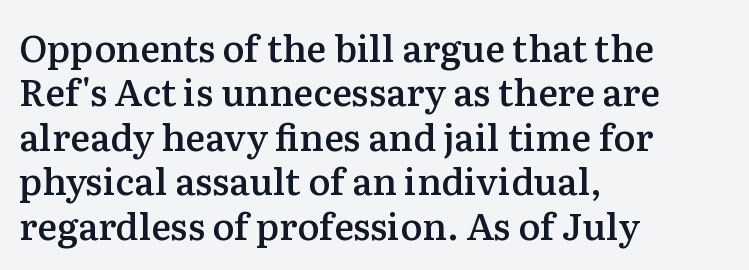
The image shows 37 px semibold serif type, upright; set left-aligned, line spacing 1.2x, normal letter spacing, not underlined; medium stroke contrast and a medium x-height.
